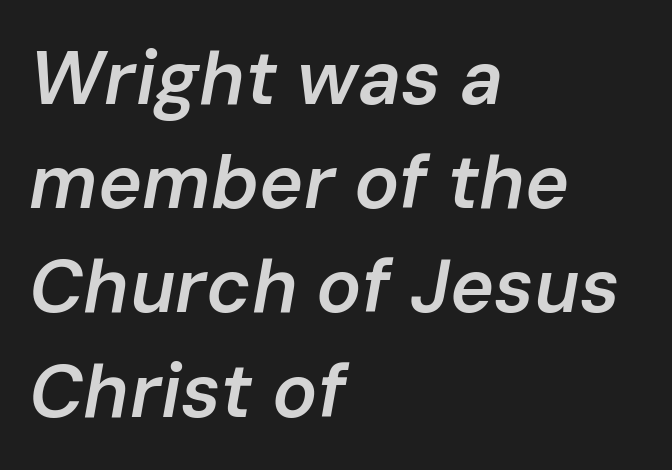
Words appear dense and cohesive because spacing is normal. Spacing verdict: proportional, widths tailored to each character. Emphasis-style slanted type is in use. The face used here is a semibold: visibly heavier than regular, lighter than bold.
